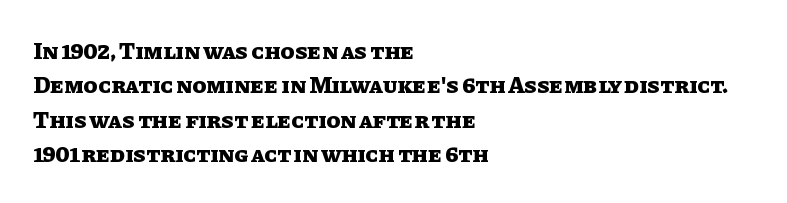
The space directly below the letters is spotless. Interline gaps are of average width in this sample. Ascenders rise straight up at ninety degrees. The rendering anchors every line to the left-hand side. The horizontal fit of the characters is conventional and even. The sample has been set heavy, in full bold.
